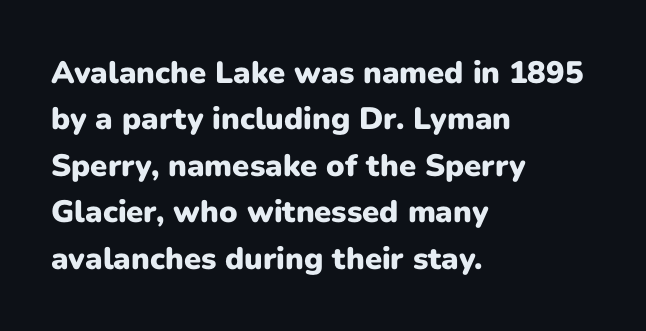
The image shows 31 px heavy sans-serif type, upright; set left-aligned, normal line spacing (1.5x), normal letter spacing, not underlined; low stroke contrast and a medium x-height.
